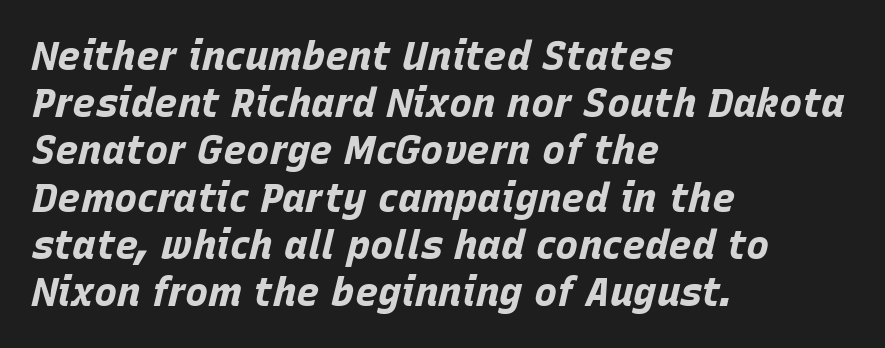
The image shows 39 px bold type, italic (leaning right); set left-aligned, line spacing 1.21x, normal letter spacing, not underlined; low stroke contrast and a large x-height.
